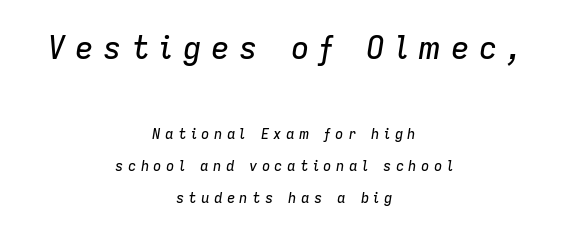
Q: Is the text italic (slanted)? A: Yes, it leans right by about 9 degrees.
Q: Is the text underlined? A: No.
Q: How is the paragraph aligned? A: Centered.
Q: Is the spacing between letters normal or unusually wide? A: Unusually wide.
Q: Is the spacing between lines tight, normal or loose? A: Loose.
Q: Which block of text is set in a larger size, the first (top) or the second (bottom)? A: The first (top) one.
Q: Width (condensed, normal, or wide)? A: Normal.
Q: Stroke contrast? A: Low.
Q: x-height? A: Medium.
Q: Monospaced? A: No.
